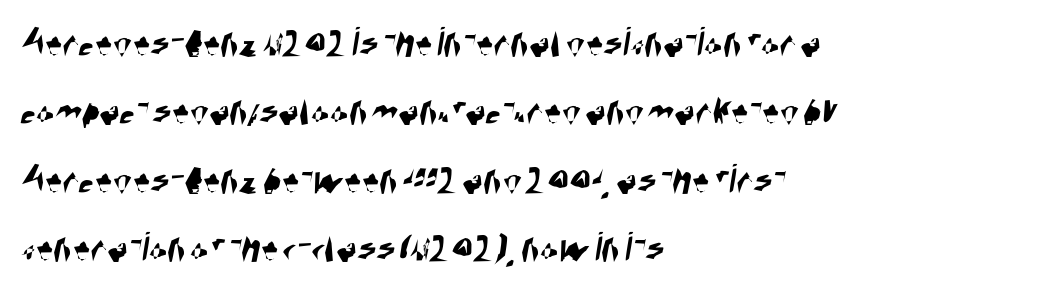
The image shows 43 px condensed sans-serif type; set left-aligned, normal line spacing (1.59x), normal letter spacing, not underlined; high stroke contrast and a large x-height.
